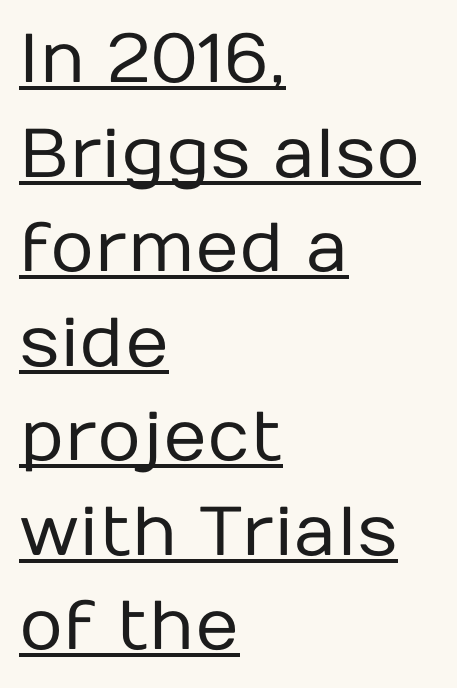
This block has exactly the height ordinary leading produces. Typeset ragged right — the left edge is the straight one. Tracking value appears to be zero — textbook default spacing. Classification — sans serif. The letters stand upright; this is a roman face.
